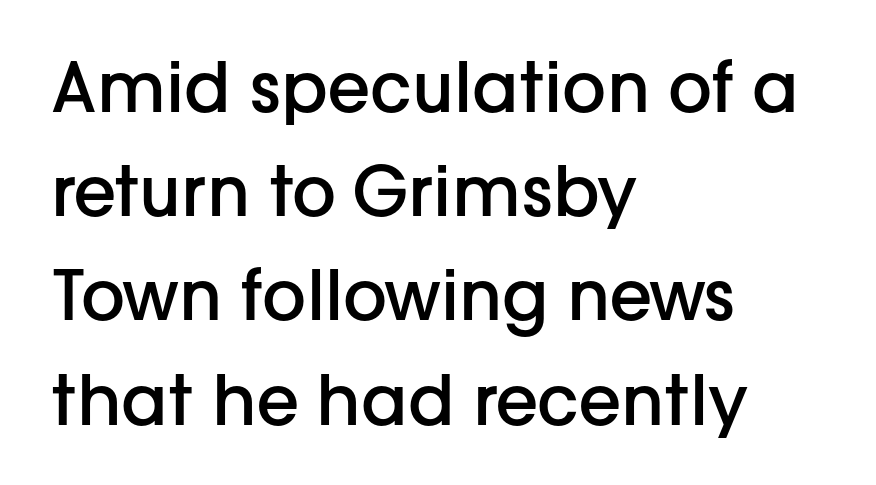
The image shows 69 px semibold sans-serif type, upright; set left-aligned, normal line spacing (1.51x), normal letter spacing, not underlined; low stroke contrast and a medium x-height.
